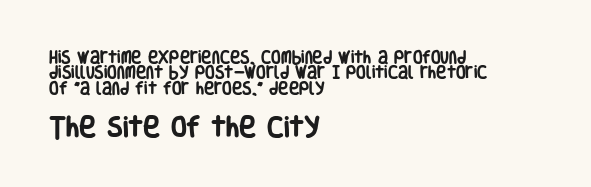
The image shows 23 px bold type, upright; set left-aligned, tight line spacing (1.1x), normal letter spacing, not underlined; the second (bottom) block is 1.64x larger.
